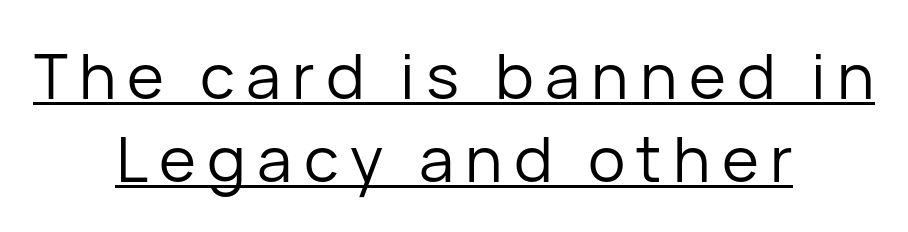
Q: Is the text bold? A: No.
Q: Is the text italic (slanted)? A: No, it is upright.
Q: Is the typeface a serif or a sans-serif typeface? A: Sans-serif.
Q: Is the text underlined? A: Yes.
Q: How is the paragraph aligned? A: Centered.
Q: Is the spacing between lines tight, normal or loose? A: Normal.
Q: Width (condensed, normal, or wide)? A: Normal.
Q: Stroke contrast? A: Low.
Q: x-height? A: Medium.
Q: Monospaced? A: No.
